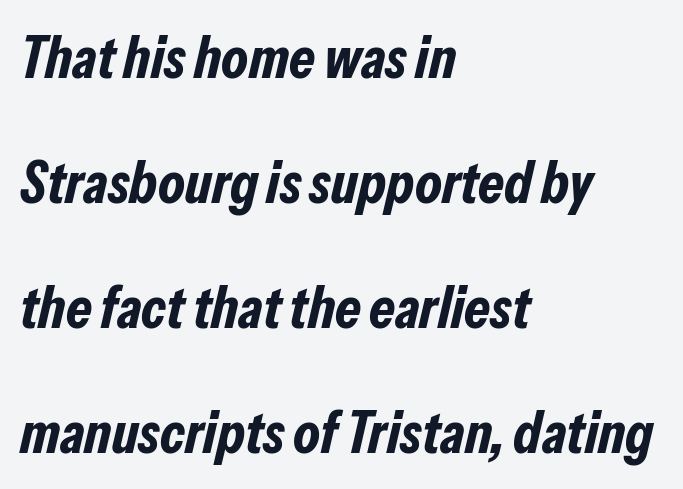
The image shows 59 px bold, condensed type, italic (leaning right); set left-aligned, loose line spacing (2.12x), normal letter spacing, not underlined; low stroke contrast and a medium x-height.
